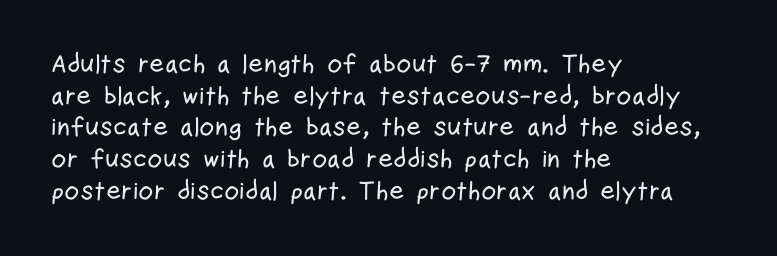
The lettering stays uniformly vertical, giving the passage a roman look. The baseline area is clear. The setting favours the left margin, as ordinary paragraphs usually do. These lines keep a tight, regular rhythm from letter to letter.
